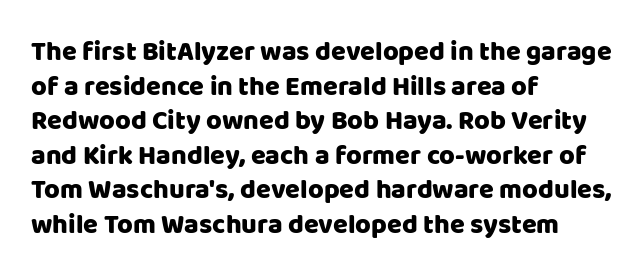
Q: Is the text italic (slanted)? A: No, it is upright.
Q: Is the text underlined? A: No.
Q: How is the paragraph aligned? A: Left-aligned.
Q: Is the spacing between letters normal or unusually wide? A: Normal.
Q: Is the spacing between lines tight, normal or loose? A: Normal.
